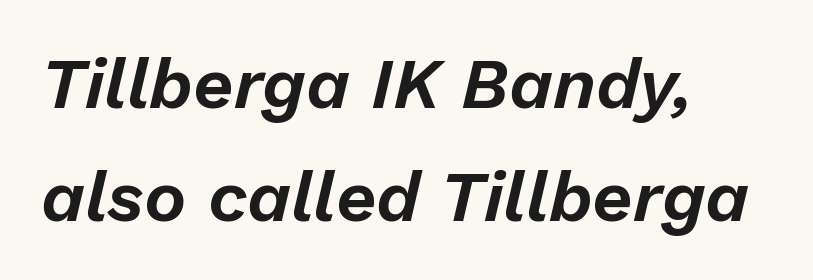
{"italic": "yes", "lean": "right", "slant_degrees": 13, "width": "normal", "stroke_contrast": "low", "x_height": "medium", "monospaced": "no", "underline": "no", "align": "left", "line_spacing": "normal", "line_spacing_ratio": 1.59, "letter_spacing": "normal", "letter_spacing_em": 0.0, "glyph_px": 71}
